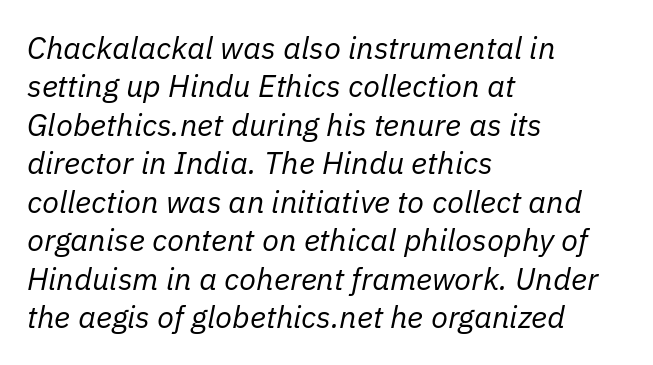
Unmarked baselines from the first word to the last. Is the type slanted? Yes — the strokes lean at a clear angle. You could not count columns in this text — the font is proportionally spaced. Nothing unusual about the tracking: characters are spaced as the font intends. These lines stack with their left ends in a neat column. Heaviness? Minimal to ordinary, like unemphasized prose.
